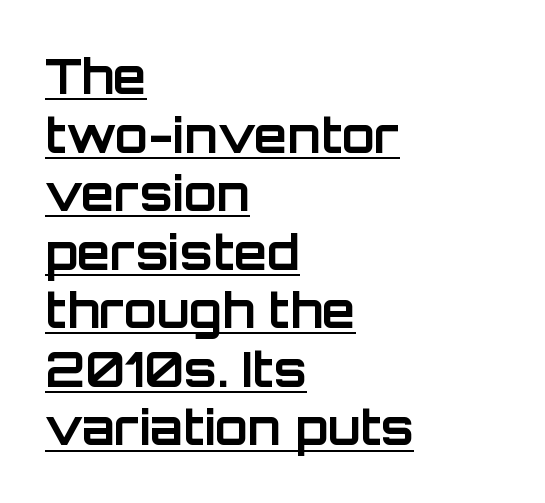
The image shows 48 px bold sans-serif type, upright; set left-aligned, line spacing 1.22x, normal letter spacing, underlined; low stroke contrast and a large x-height.
